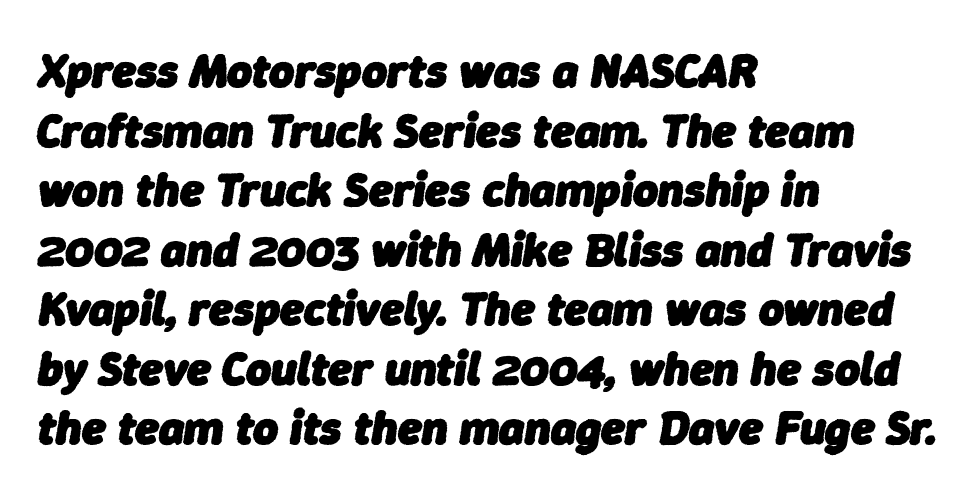
Q: Is the text bold? A: Yes.
Q: Is the text italic (slanted)? A: Yes, it leans right by about 9 degrees.
Q: Is the text underlined? A: No.
Q: How is the paragraph aligned? A: Left-aligned.
Q: Is the spacing between letters normal or unusually wide? A: Normal.
Q: Width (condensed, normal, or wide)? A: Normal.
Q: Stroke contrast? A: Low.
Q: x-height? A: Medium.
Q: Monospaced? A: No.
